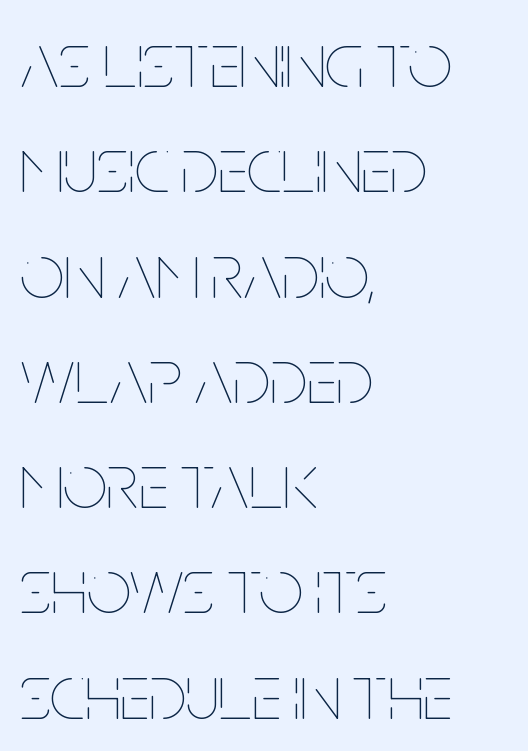
{"italic": "no", "bold": "no", "weight": "thin", "width": "condensed", "stroke_contrast": "low", "x_height": "large", "monospaced": "no", "underline": "no", "align": "left", "line_spacing": "normal", "line_spacing_ratio": 1.35, "letter_spacing": "normal", "letter_spacing_em": 0.0, "glyph_px": 78}
